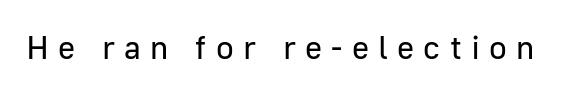
{"serif": "no", "italic": "no", "bold": "no", "weight": "regular", "width": "normal", "stroke_contrast": "low", "x_height": "medium", "monospaced": "no", "underline": "no", "letter_spacing": "wide", "letter_spacing_em": 0.28, "glyph_px": 33}
